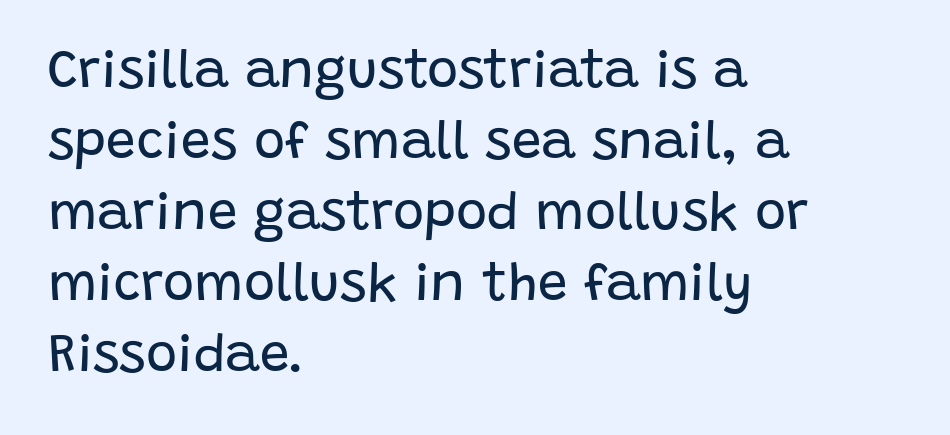
The image shows 53 px regular-weight sans-serif type, upright; set left-aligned, normal line spacing (1.34x), normal letter spacing, not underlined; low stroke contrast and a large x-height.
